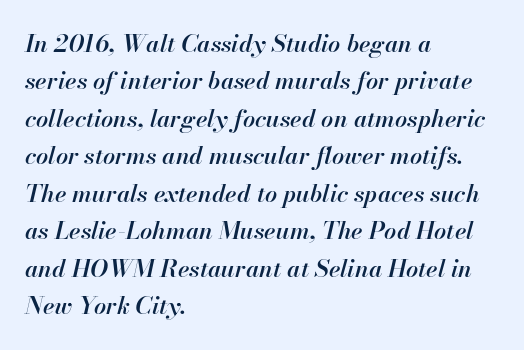
Q: Is the text bold? A: Semi-bold.
Q: Is the text italic (slanted)? A: Yes, it leans right by about 13 degrees.
Q: Is the text underlined? A: No.
Q: How is the paragraph aligned? A: Left-aligned.
Q: Is the spacing between letters normal or unusually wide? A: Normal.
Q: Is the spacing between lines tight, normal or loose? A: Normal.
